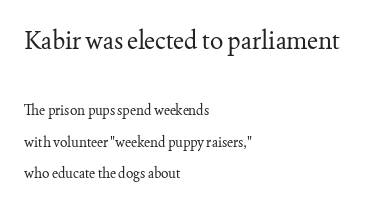
The image shows 25 px text type, upright; set left-aligned, loose line spacing (2.27x), normal letter spacing, not underlined; the first (top) block is 1.79x larger.
